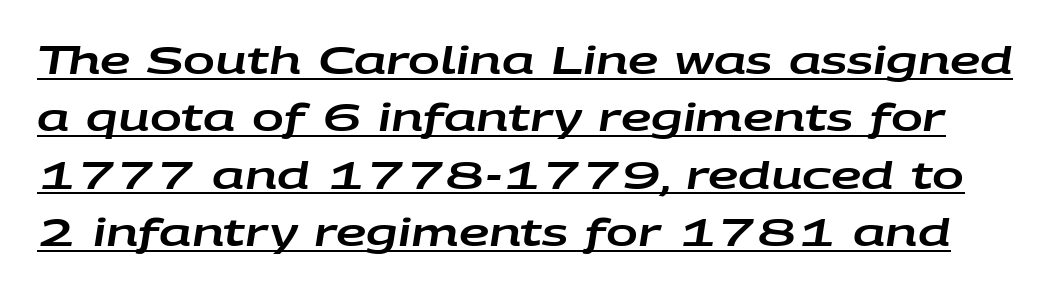
Q: Is the text italic (slanted)? A: Yes, it leans right by about 9 degrees.
Q: Is the text underlined? A: Yes.
Q: Is the spacing between letters normal or unusually wide? A: Normal.
Q: Is the spacing between lines tight, normal or loose? A: Normal.
Q: Width (condensed, normal, or wide)? A: Wide.
Q: Stroke contrast? A: Low.
Q: x-height? A: Large.
Q: Monospaced? A: No.
